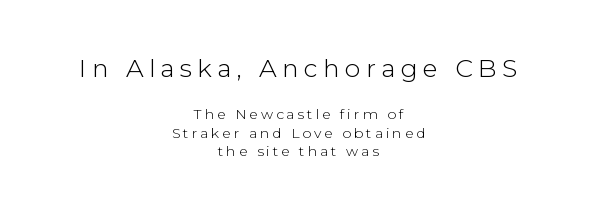
Q: Is the text bold? A: No.
Q: Is the text italic (slanted)? A: No, it is upright.
Q: Is the text underlined? A: No.
Q: How is the paragraph aligned? A: Centered.
Q: Is the spacing between letters normal or unusually wide? A: Unusually wide.
Q: Is the spacing between lines tight, normal or loose? A: Normal.
Q: Which block of text is set in a larger size, the first (top) or the second (bottom)? A: The first (top) one.
